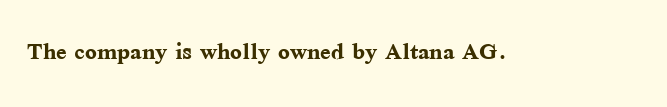
When letters stand straight like this, we call the style roman or upright. As a designer I'd log this as weight 700, bold. The face used here is proportionally spaced, like ordinary book or web type. Nobody touched the tracking dial on this one. The text was rendered using a seriffed face with decorative stroke endings.
